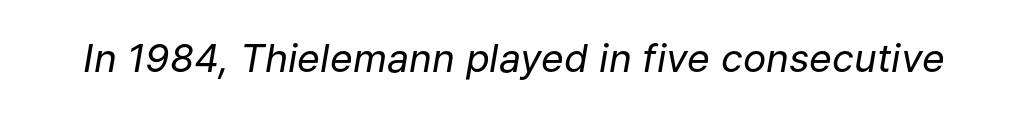
The image shows 39 px regular-weight type, italic (leaning right); set normal letter spacing, not underlined; low stroke contrast and a medium x-height.
